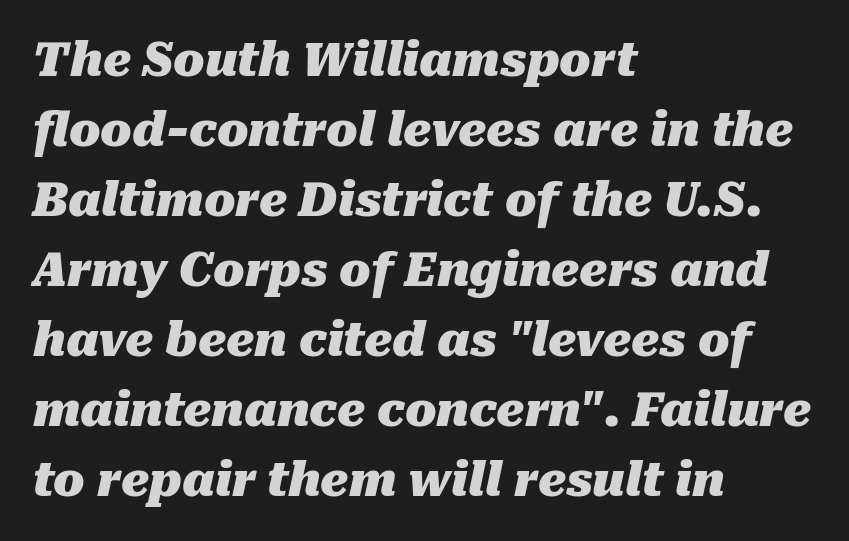
The image shows 46 px heavy type, italic (leaning right); set left-aligned, normal line spacing (1.52x), normal letter spacing, not underlined; medium stroke contrast and a medium x-height.
